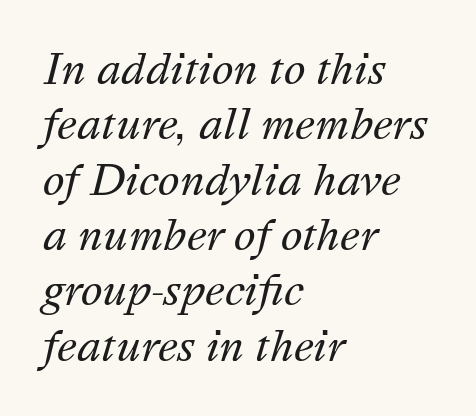
{"italic": "yes", "lean": "right", "slant_degrees": 16, "bold": "no", "weight": "regular", "width": "normal", "stroke_contrast": "medium", "x_height": "medium", "monospaced": "no", "underline": "no", "align": "left", "line_spacing": "normal", "line_spacing_ratio": 1.35, "letter_spacing": "normal", "letter_spacing_em": 0.0, "glyph_px": 41}
